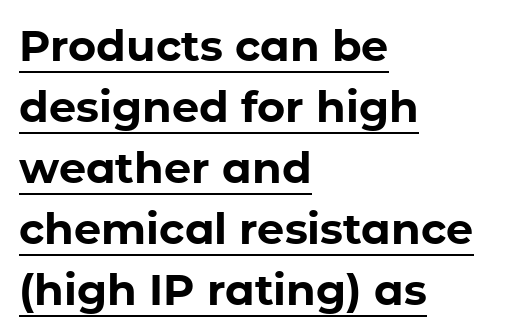
The characters look thick and weighty, a clear bold. The face used here is proportionally spaced, like ordinary book or web type. These lines keep a tight, regular rhythm from letter to letter. Italic? Not at all — the glyphs are vertical.
